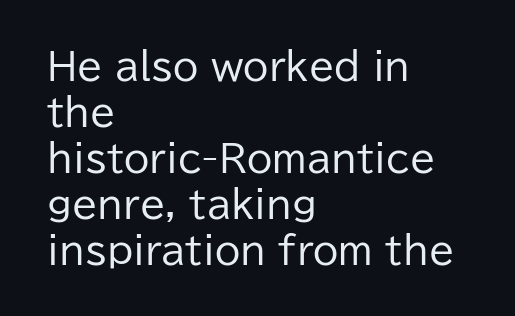
The image shows 37 px regular-weight sans-serif type, upright; set left-aligned, line spacing 1.24x, normal letter spacing, not underlined; low stroke contrast and a medium x-height.
